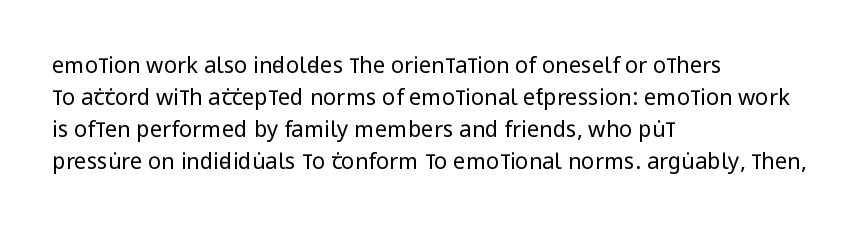
{"italic": "no", "bold": "no", "underline": "no", "align": "left", "line_spacing": "normal", "line_spacing_ratio": 1.46, "letter_spacing": "normal", "letter_spacing_em": 0.0, "glyph_px": 22}
